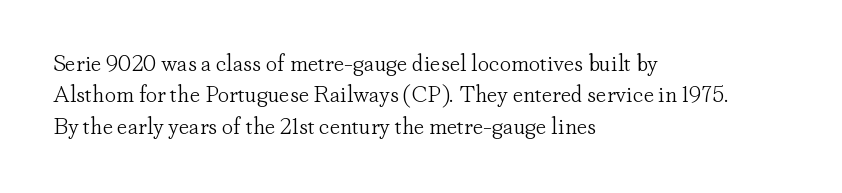
{"italic": "no", "bold": "no", "underline": "no", "align": "left", "line_spacing": "normal", "line_spacing_ratio": 1.36, "letter_spacing": "normal", "letter_spacing_em": 0.0, "glyph_px": 23}
